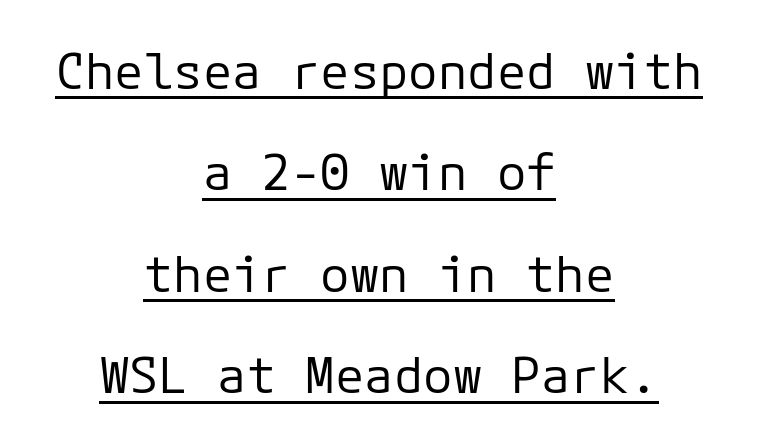
{"serif": "no", "italic": "no", "bold": "no", "weight": "regular", "width": "normal", "stroke_contrast": "low", "x_height": "medium", "underline": "yes", "align": "center", "line_spacing": "loose", "line_spacing_ratio": 2.07, "letter_spacing": "normal", "letter_spacing_em": 0.0, "glyph_px": 49}
